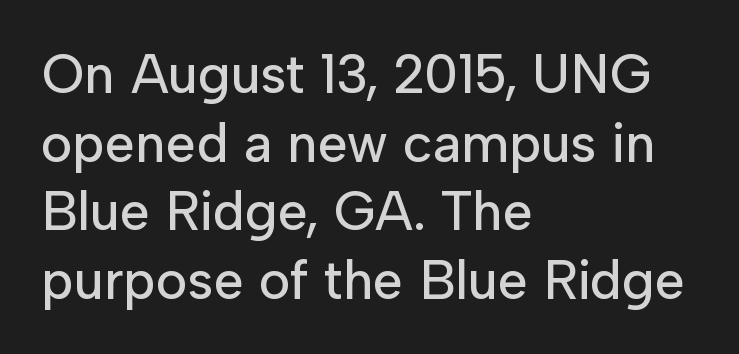
Q: Is the text italic (slanted)? A: No, it is upright.
Q: Is the typeface a serif or a sans-serif typeface? A: Sans-serif.
Q: Is the text underlined? A: No.
Q: How is the paragraph aligned? A: Left-aligned.
Q: Is the spacing between letters normal or unusually wide? A: Normal.
Q: Is the spacing between lines tight, normal or loose? A: Normal.
Q: Width (condensed, normal, or wide)? A: Normal.
Q: Stroke contrast? A: Low.
Q: x-height? A: Medium.
Q: Monospaced? A: No.
